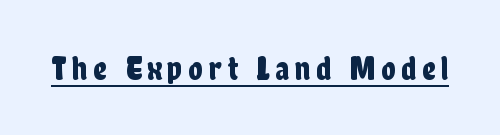
The image shows 34 px condensed sans-serif type, upright; set underlined; low stroke contrast and a medium x-height.
